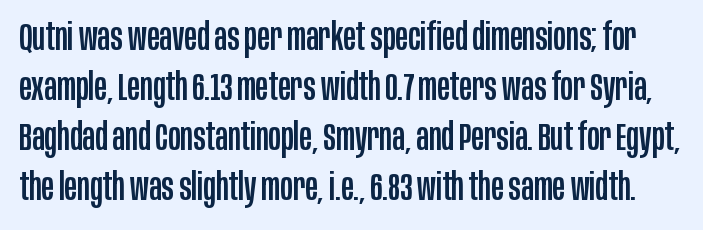
Between one letter and the next there's only the usual sliver of space. The line-height multiplier appears to be the usual default. The foot of each line stays bare and open. Varying glyph widths throughout — classic text-font behaviour. Unlike italic type, these characters show no tilt at all. Regarding serifs, this sample does without them.
